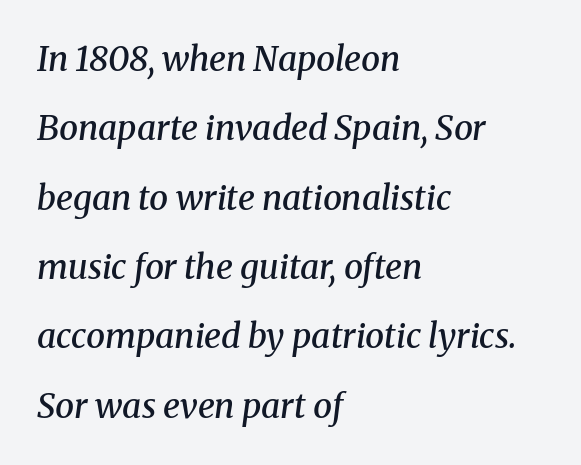
Q: Is the text bold? A: Semi-bold.
Q: Is the text italic (slanted)? A: Yes, it leans right by about 8 degrees.
Q: Is the typeface a serif or a sans-serif typeface? A: Serif.
Q: Is the text underlined? A: No.
Q: How is the paragraph aligned? A: Left-aligned.
Q: Is the spacing between letters normal or unusually wide? A: Normal.
Q: Is the spacing between lines tight, normal or loose? A: Loose.
Q: Width (condensed, normal, or wide)? A: Normal.
Q: Stroke contrast? A: Medium.
Q: x-height? A: Medium.
Q: Monospaced? A: No.
